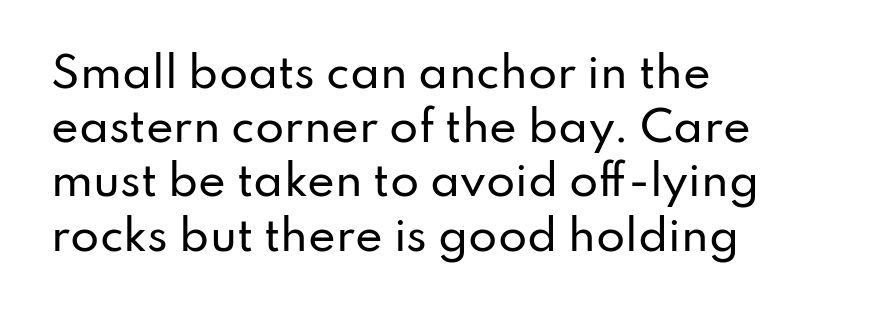
{"serif": "no", "italic": "no", "width": "normal", "stroke_contrast": "low", "x_height": "small", "monospaced": "no", "underline": "no", "align": "left", "line_spacing": "normal", "line_spacing_ratio": 1.29, "letter_spacing": "normal", "letter_spacing_em": 0.0, "glyph_px": 42}
